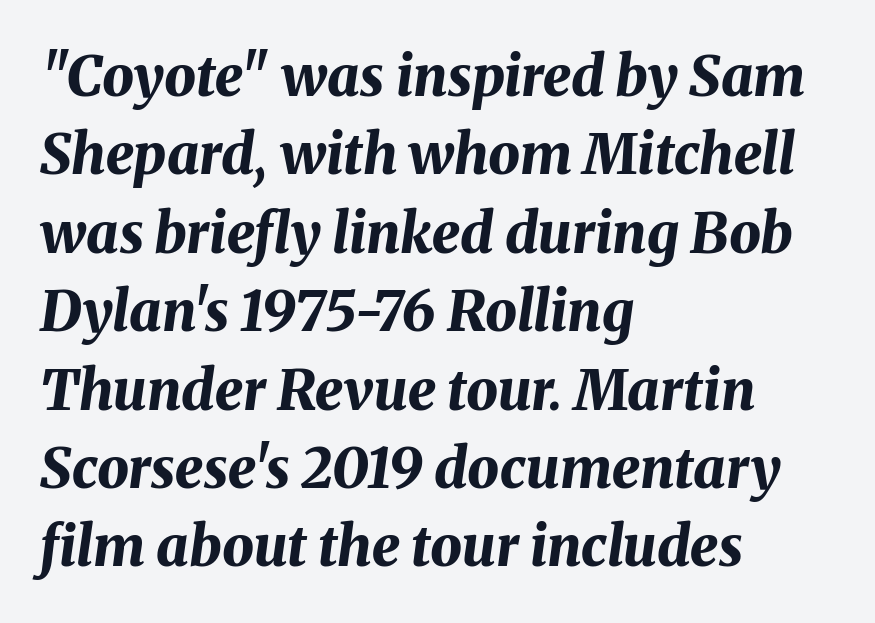
{"italic": "yes", "lean": "right", "slant_degrees": 8, "bold": "yes", "weight": "bold", "width": "normal", "stroke_contrast": "medium", "x_height": "medium", "monospaced": "no", "underline": "no", "align": "left", "line_spacing": "normal", "line_spacing_ratio": 1.4, "letter_spacing": "normal", "letter_spacing_em": 0.0, "glyph_px": 56}
